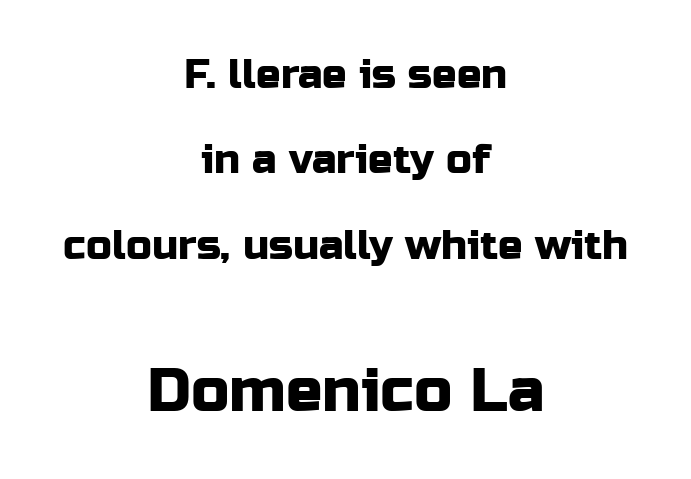
Q: Is the text italic (slanted)? A: No, it is upright.
Q: Is the typeface a serif or a sans-serif typeface? A: Sans-serif.
Q: Is the text underlined? A: No.
Q: How is the paragraph aligned? A: Centered.
Q: Is the spacing between letters normal or unusually wide? A: Normal.
Q: Is the spacing between lines tight, normal or loose? A: Loose.
Q: Which block of text is set in a larger size, the first (top) or the second (bottom)? A: The second (bottom) one.
Q: Width (condensed, normal, or wide)? A: Normal.
Q: Stroke contrast? A: Low.
Q: x-height? A: Medium.
Q: Monospaced? A: No.
